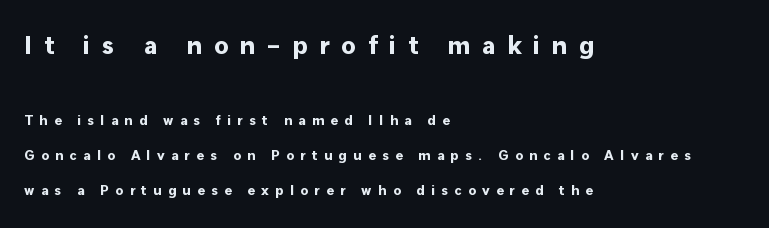
{"italic": "no", "bold": "yes", "underline": "no", "align": "left", "line_spacing": "loose", "line_spacing_ratio": 2.48, "letter_spacing": "wide", "letter_spacing_em": 0.45, "larger_block": "first", "size_ratio": 1.86, "glyph_px": 26}
